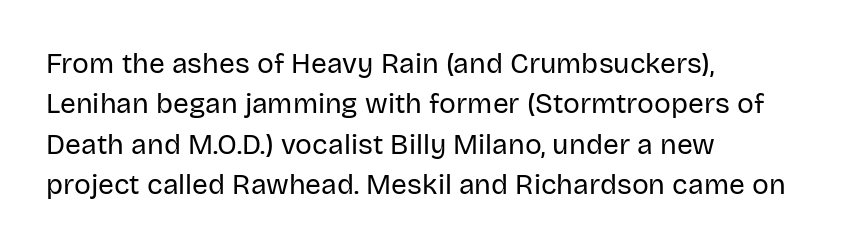
Q: Is the text bold? A: No.
Q: Is the text italic (slanted)? A: No, it is upright.
Q: Is the typeface a serif or a sans-serif typeface? A: Sans-serif.
Q: Is the text underlined? A: No.
Q: How is the paragraph aligned? A: Left-aligned.
Q: Is the spacing between letters normal or unusually wide? A: Normal.
Q: Is the spacing between lines tight, normal or loose? A: Normal.
Q: Width (condensed, normal, or wide)? A: Normal.
Q: Stroke contrast? A: Low.
Q: x-height? A: Large.
Q: Monospaced? A: No.
